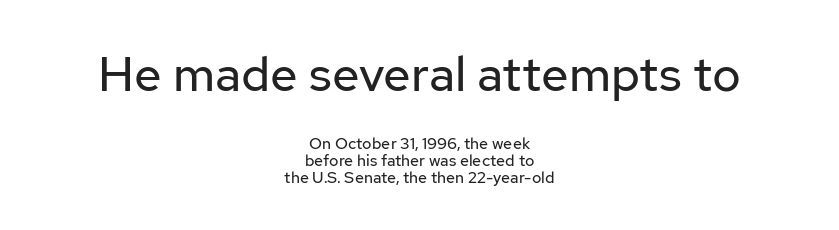
The image shows 49 px regular-weight sans-serif type, upright; set centered, tight line spacing (1.06x), normal letter spacing, not underlined; the first (top) block is 3.06x larger; low stroke contrast and a medium x-height.
